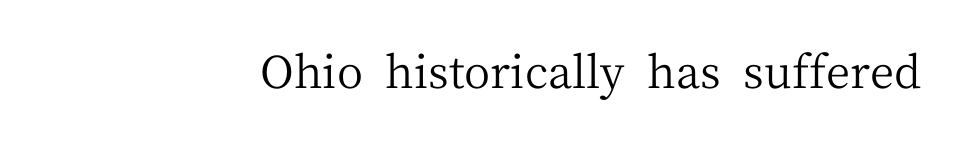
Q: Is the text bold? A: No.
Q: Is the text italic (slanted)? A: No, it is upright.
Q: Is the typeface a serif or a sans-serif typeface? A: Serif.
Q: Is the text underlined? A: No.
Q: Is the spacing between letters normal or unusually wide? A: Normal.
Q: Width (condensed, normal, or wide)? A: Normal.
Q: Stroke contrast? A: Medium.
Q: x-height? A: Medium.
Q: Monospaced? A: No.
